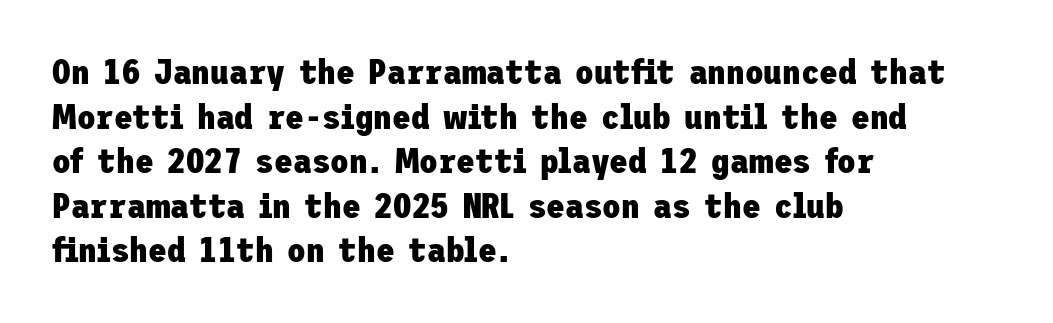
The rows are spaced the way most documents space them. The gap between lines stays unmarked. Font category for this specimen: sans-serif. Thick stems and heavy bowls — unmistakably bold. Tracking here is standard; glyphs follow each other at the usual distance.
